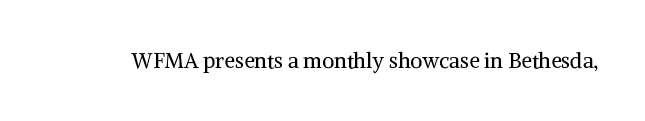
The passage shown is not underscored anywhere. The font's upright variant was chosen for this text. Stems here are at most as thick as an everyday book face. Observe the ordinary spacing: letters are neighbours, not strangers.
